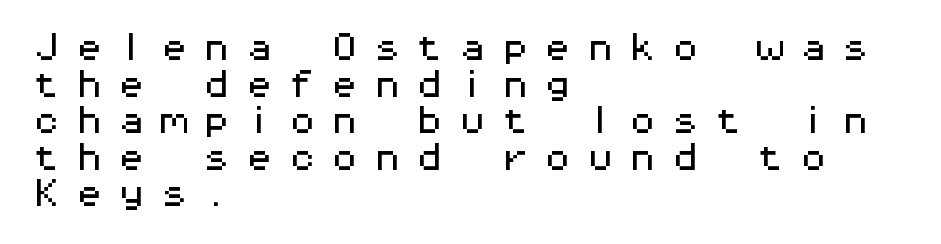
{"serif": "no", "italic": "no", "width": "wide", "stroke_contrast": "medium", "x_height": "medium", "monospaced": "yes", "underline": "no", "align": "left", "line_spacing_ratio": 1.22, "letter_spacing": "wide", "letter_spacing_em": 0.42, "glyph_px": 30}
